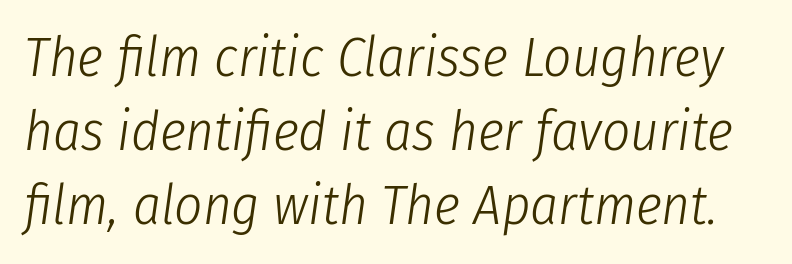
Q: Is the text bold? A: No.
Q: Is the text italic (slanted)? A: Yes, it leans right by about 8 degrees.
Q: Is the text underlined? A: No.
Q: Is the spacing between letters normal or unusually wide? A: Normal.
Q: Is the spacing between lines tight, normal or loose? A: Normal.
Q: Width (condensed, normal, or wide)? A: Condensed.
Q: Stroke contrast? A: Low.
Q: x-height? A: Medium.
Q: Monospaced? A: No.
